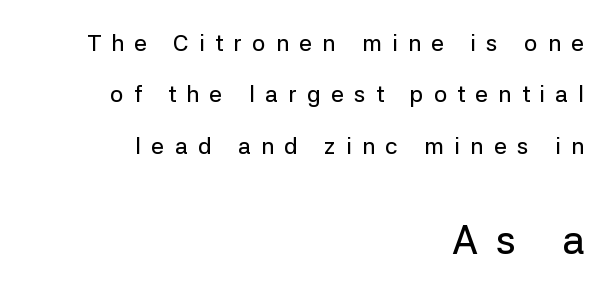
Q: Is the text italic (slanted)? A: No, it is upright.
Q: Is the typeface a serif or a sans-serif typeface? A: Sans-serif.
Q: Is the text underlined? A: No.
Q: How is the paragraph aligned? A: Right-aligned.
Q: Is the spacing between letters normal or unusually wide? A: Unusually wide.
Q: Is the spacing between lines tight, normal or loose? A: Loose.
Q: Which block of text is set in a larger size, the first (top) or the second (bottom)? A: The second (bottom) one.
Q: Width (condensed, normal, or wide)? A: Normal.
Q: Stroke contrast? A: Low.
Q: x-height? A: Medium.
Q: Monospaced? A: No.
